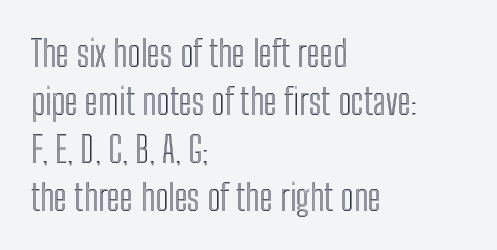
The image shows 36 px condensed type, upright; set left-aligned, normal line spacing (1.33x), normal letter spacing, not underlined; a medium x-height.
